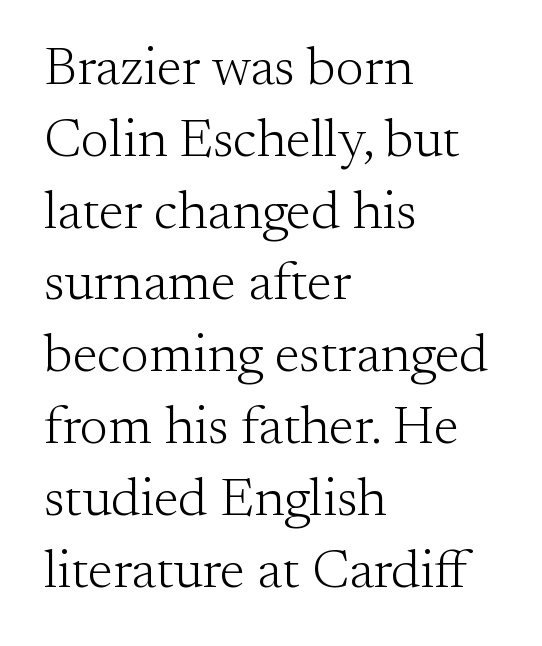
The image shows 54 px light serif type, upright; set left-aligned, normal line spacing (1.33x), normal letter spacing, not underlined; medium stroke contrast and a small x-height.
